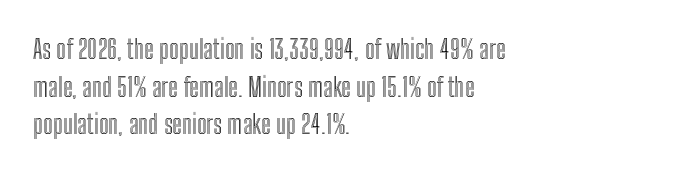
Q: Is the text italic (slanted)? A: No, it is upright.
Q: Is the text underlined? A: No.
Q: How is the paragraph aligned? A: Left-aligned.
Q: Is the spacing between letters normal or unusually wide? A: Normal.
Q: Is the spacing between lines tight, normal or loose? A: Normal.
